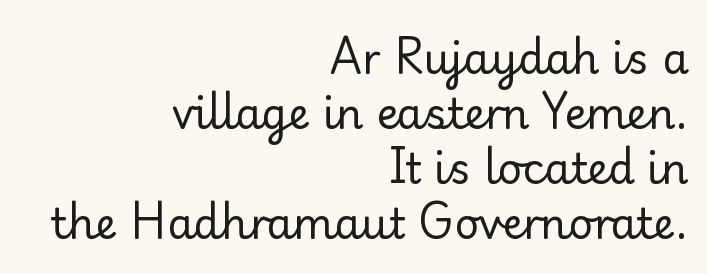
{"serif": "yes", "italic": "no", "bold": "no", "weight": "regular", "width": "normal", "stroke_contrast": "low", "x_height": "small", "monospaced": "no", "underline": "no", "align": "right", "line_spacing": "normal", "line_spacing_ratio": 1.31, "letter_spacing": "normal", "letter_spacing_em": 0.0, "glyph_px": 42}
